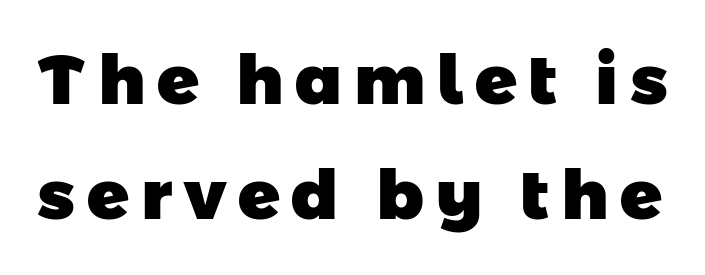
The image shows 69 px heavy sans-serif type; set normal line spacing (1.67x), not underlined; low stroke contrast and a medium x-height.
